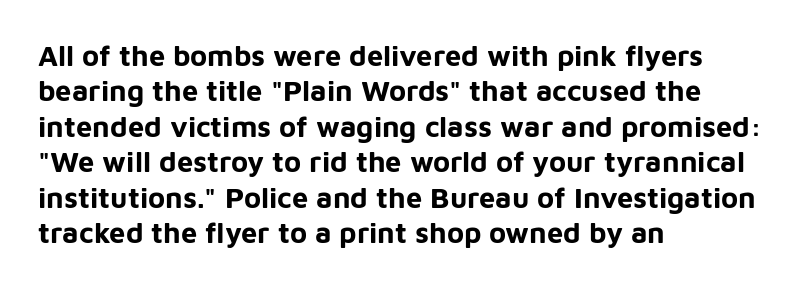
Character widths vary here, with narrow letters taking less room than wide ones. This rendering features lettering with no underline. Short note: letters normally spaced. This sample is left-justified, so line endings fall wherever the words run out.
